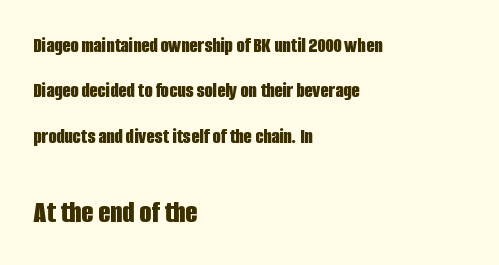
Q: Is the text bold? A: Yes.
Q: Is the text italic (slanted)? A: No, it is upright.
Q: Is the typeface a serif or a sans-serif typeface? A: Sans-serif.
Q: Is the text underlined? A: No.
Q: How is the paragraph aligned? A: Left-aligned.
Q: Is the spacing between letters normal or unusually wide? A: Normal.
Q: Is the spacing between lines tight, normal or loose? A: Loose.
Q: Which block of text is set in a larger size, the first (top) or the second (bottom)? A: The second (bottom) one.
Q: Width (condensed, normal, or wide)? A: Condensed.
Q: Stroke contrast? A: Low.
Q: x-height? A: Large.
Q: Monospaced? A: No.
